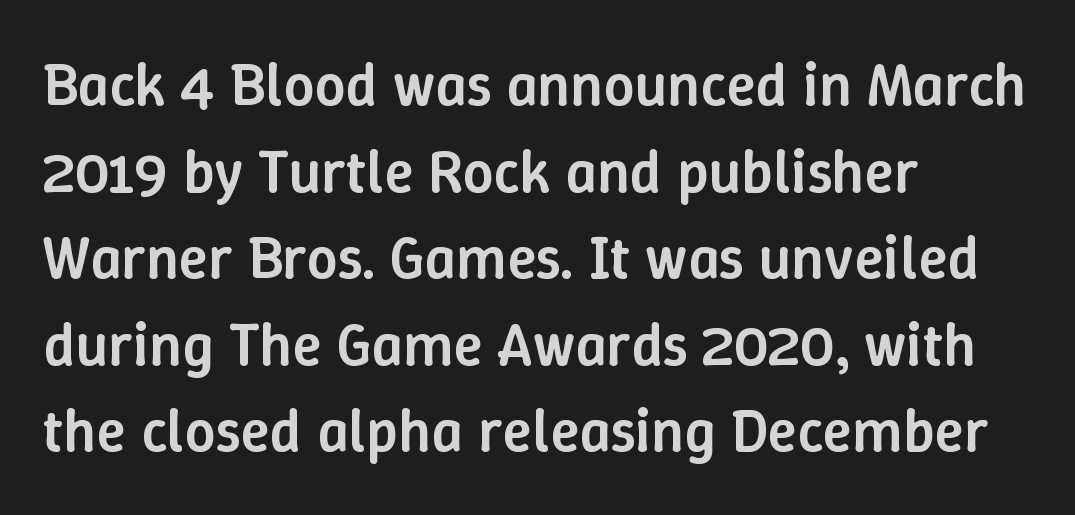
Q: Is the text bold? A: Semi-bold.
Q: Is the text italic (slanted)? A: No, it is upright.
Q: Is the text underlined? A: No.
Q: How is the paragraph aligned? A: Left-aligned.
Q: Is the spacing between letters normal or unusually wide? A: Normal.
Q: Is the spacing between lines tight, normal or loose? A: Normal.
Q: Width (condensed, normal, or wide)? A: Normal.
Q: Stroke contrast? A: Low.
Q: x-height? A: Medium.
Q: Monospaced? A: No.
